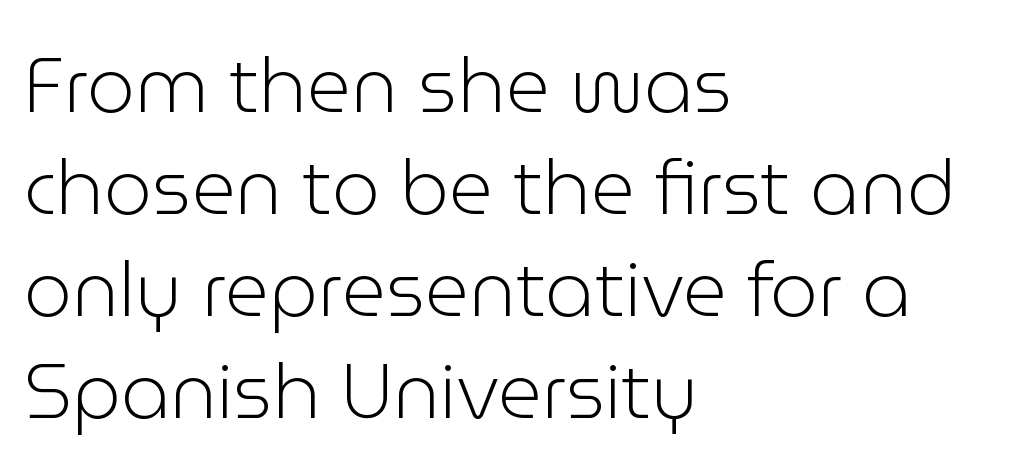
Nobody touched the tracking dial on this one. These lines are rendered in a variable-pitch font. Every row of glyphs begins at an identical x-position on the left. Heft: none added — not bold. The designer went with a sans here, leaving each stem footless. The lines sit at an ordinary, default distance from one another.
